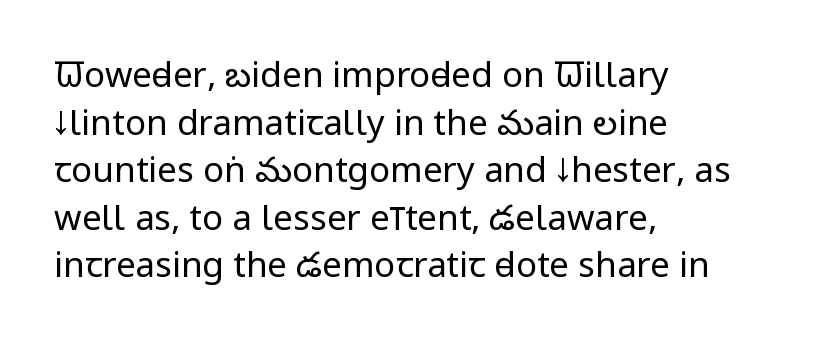
{"serif": "no", "italic": "no", "bold": "no", "weight": "regular", "width": "condensed", "stroke_contrast": "low", "x_height": "large", "monospaced": "no", "underline": "no", "align": "left", "line_spacing": "normal", "line_spacing_ratio": 1.36, "letter_spacing": "normal", "letter_spacing_em": 0.0, "glyph_px": 35}
